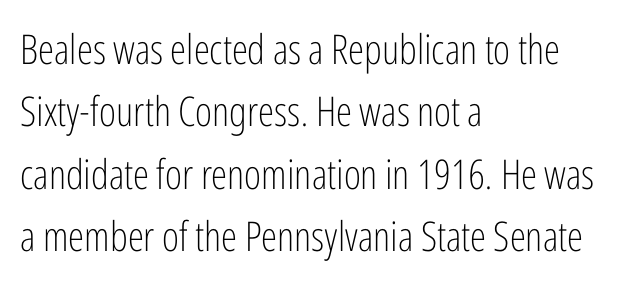
{"serif": "no", "italic": "no", "bold": "no", "weight": "light", "width": "condensed", "stroke_contrast": "low", "x_height": "medium", "monospaced": "no", "underline": "no", "align": "left", "line_spacing": "normal", "line_spacing_ratio": 1.52, "letter_spacing": "normal", "letter_spacing_em": 0.0, "glyph_px": 41}
